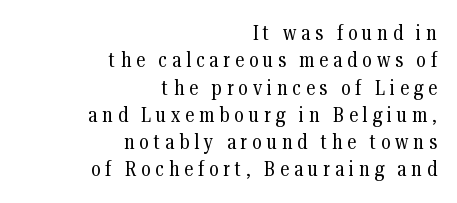
The image shows 21 px text type, upright; set right-aligned, normal line spacing (1.3x), unusually wide letter spacing (+0.23 em), not underlined.
